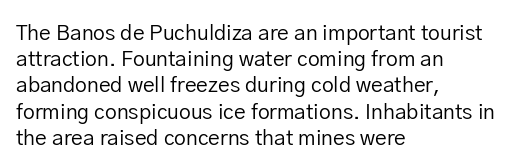
{"italic": "no", "bold": "no", "underline": "no", "align": "left", "line_spacing": "normal", "line_spacing_ratio": 1.25, "letter_spacing": "normal", "letter_spacing_em": 0.0, "glyph_px": 21}
